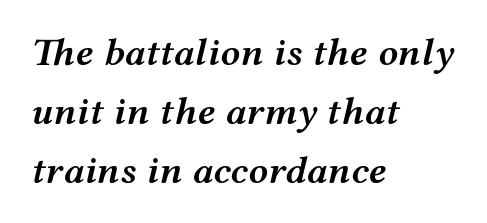
The image shows 39 px semibold, wide type, italic (leaning right); set left-aligned, normal line spacing (1.51x), normal letter spacing, not underlined; medium stroke contrast and a medium x-height.
